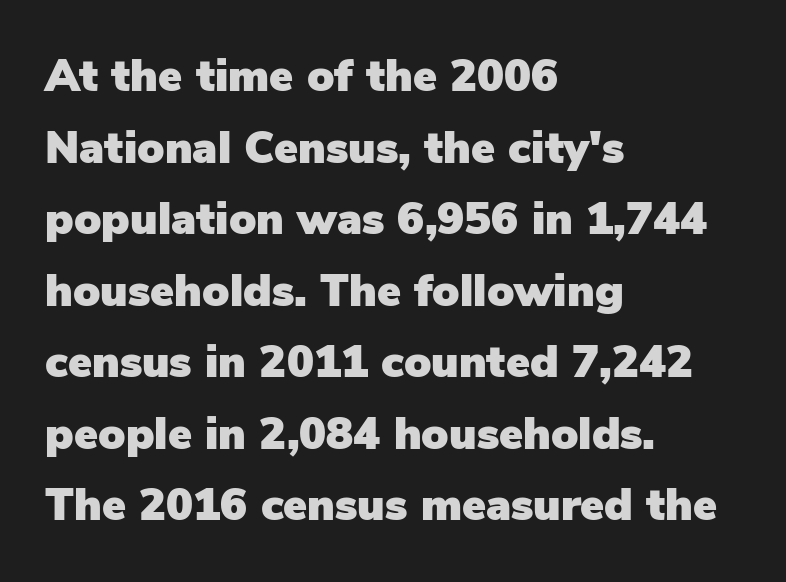
Q: Is the text italic (slanted)? A: No, it is upright.
Q: Is the typeface a serif or a sans-serif typeface? A: Sans-serif.
Q: Is the text underlined? A: No.
Q: How is the paragraph aligned? A: Left-aligned.
Q: Is the spacing between letters normal or unusually wide? A: Normal.
Q: Is the spacing between lines tight, normal or loose? A: Normal.
Q: Width (condensed, normal, or wide)? A: Normal.
Q: Stroke contrast? A: Low.
Q: x-height? A: Medium.
Q: Monospaced? A: No.
